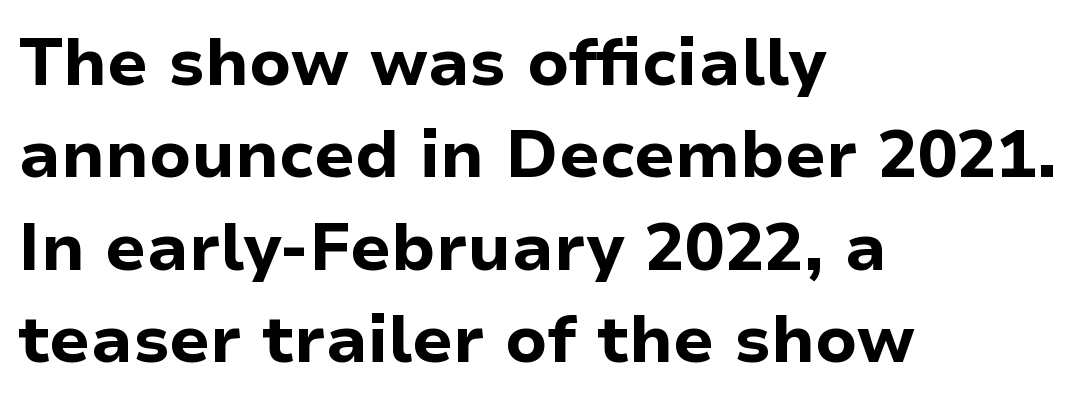
Q: Is the text bold? A: Yes.
Q: Is the text italic (slanted)? A: No, it is upright.
Q: Is the typeface a serif or a sans-serif typeface? A: Sans-serif.
Q: Is the text underlined? A: No.
Q: How is the paragraph aligned? A: Left-aligned.
Q: Is the spacing between letters normal or unusually wide? A: Normal.
Q: Is the spacing between lines tight, normal or loose? A: Normal.
Q: Width (condensed, normal, or wide)? A: Normal.
Q: Stroke contrast? A: Low.
Q: x-height? A: Medium.
Q: Monospaced? A: No.
